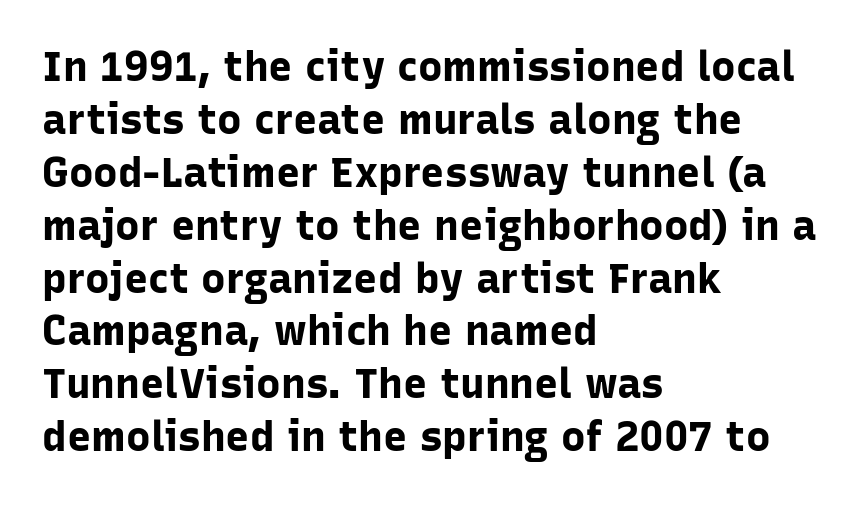
Teacher's note: observe the even left margin — that is flush-left alignment. Nothing unusual about the tracking: characters are spaced as the font intends. Each glyph is drawn with heavy, bold strokes. Does the lettering tilt? It doesn't — this is upright. One glance says typical: line gaps are just what's usual.
